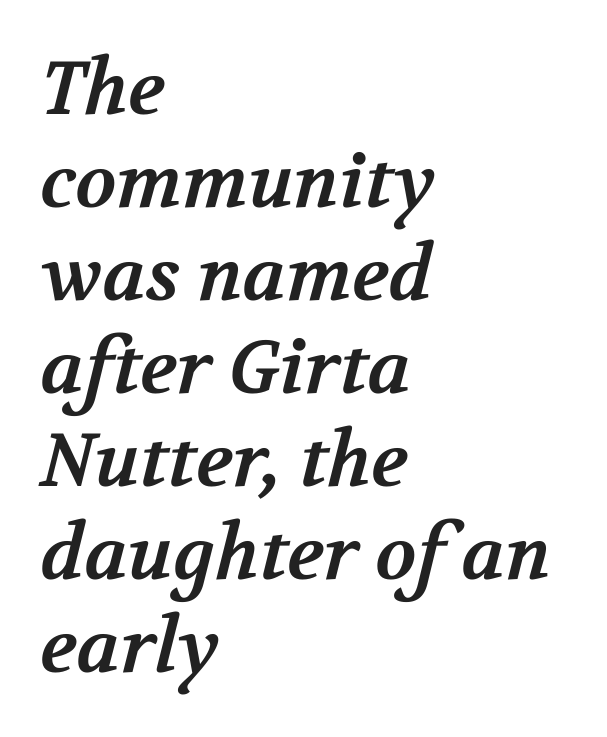
This sample uses a serif face. This is heavy type, rendered in bold. Each letter keeps its own natural width here, so spacing adapts to shape. Standard letterfit; no display-style spreading of the glyphs. Nobody drew a line under any word here. Every row of glyphs begins at an identical x-position on the left.
